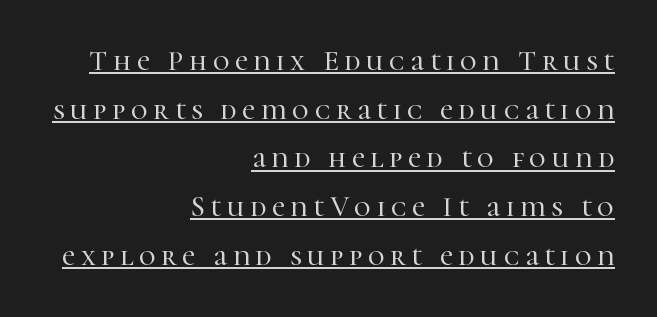
Vertical strokes here are truly vertical. Looks like regular typesetting: each glyph gets only the width it needs. Horizontally, the lines are justified to the trailing edge only. Notice how descenders clear the ascenders below comfortably — that's standard leading. These characters rest on top of a visible drawn line.
